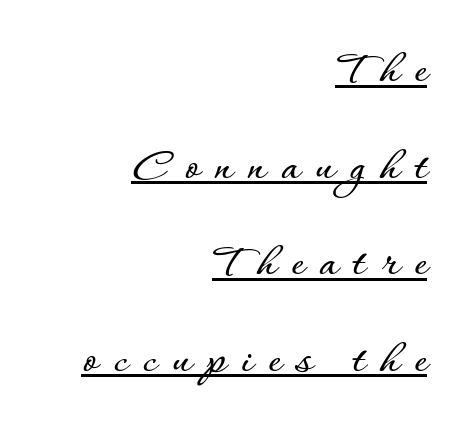
{"width": "normal", "stroke_contrast": "low", "x_height": "small", "monospaced": "no", "underline": "yes", "align": "right", "line_spacing": "loose", "line_spacing_ratio": 1.97, "letter_spacing": "wide", "letter_spacing_em": 0.31, "glyph_px": 49}
